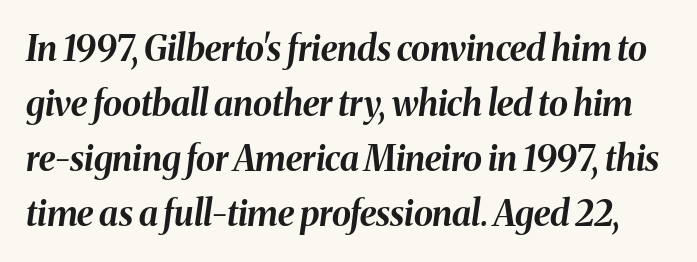
The image shows 35 px bold type, italic (leaning right); set normal line spacing (1.57x), normal letter spacing, not underlined; medium stroke contrast and a medium x-height.
